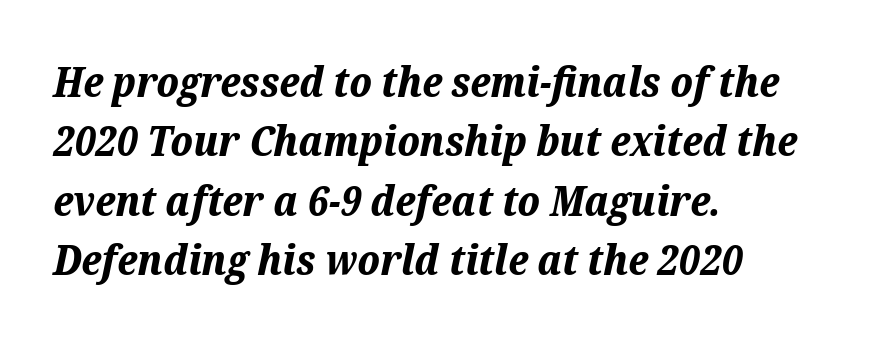
The image shows 41 px bold type, italic (leaning right); set left-aligned, normal line spacing (1.45x), normal letter spacing, not underlined; medium stroke contrast and a medium x-height.
